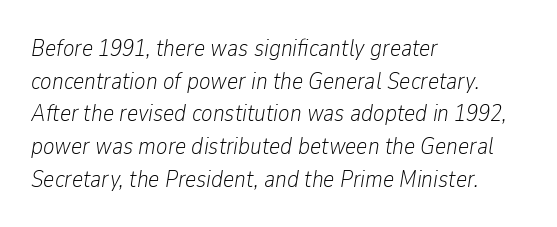
Q: Is the text bold? A: No.
Q: Is the text italic (slanted)? A: Yes, it leans right by about 9 degrees.
Q: Is the text underlined? A: No.
Q: How is the paragraph aligned? A: Left-aligned.
Q: Is the spacing between letters normal or unusually wide? A: Normal.
Q: Is the spacing between lines tight, normal or loose? A: Normal.
